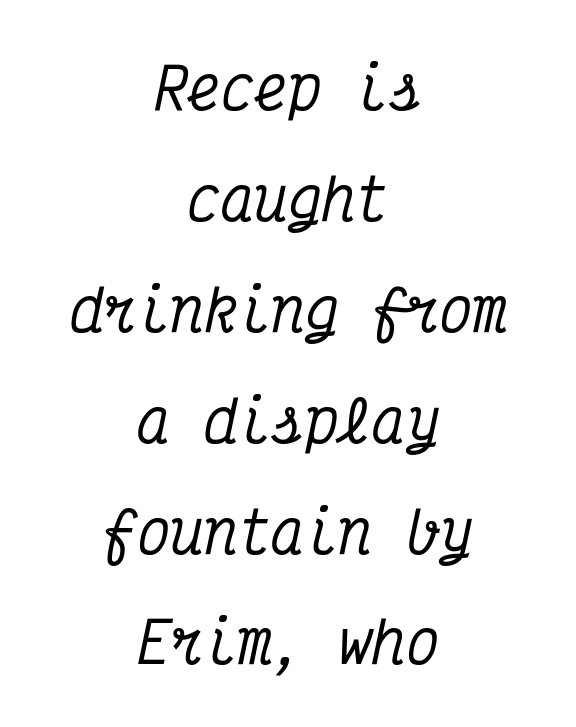
Characters are canted at an angle relative to the baseline's perpendicular. Think of a typewriter: that constant character pitch is what you see here. This sample is center-justified, so both line endings float freely. Loosely led — the rows are spread out. Bare-footed words on every line.
